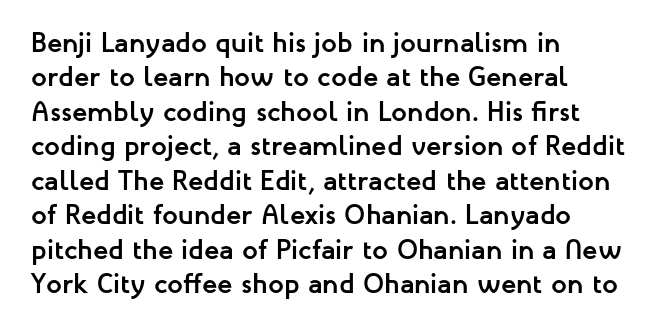
The image shows 28 px semibold sans-serif type, upright; set left-aligned, line spacing 1.23x, normal letter spacing, not underlined; low stroke contrast and a medium x-height.
